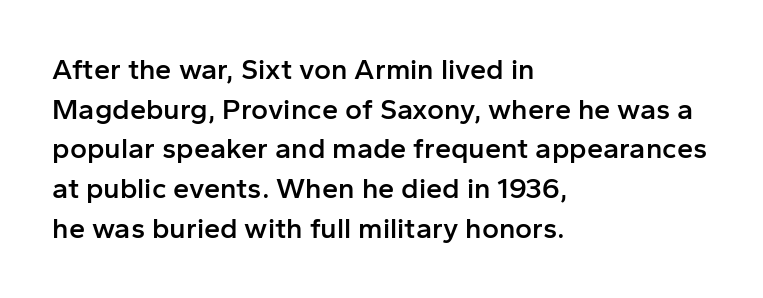
The image shows 29 px semibold sans-serif type, upright; set left-aligned, normal line spacing (1.37x), normal letter spacing, not underlined; low stroke contrast and a medium x-height.
